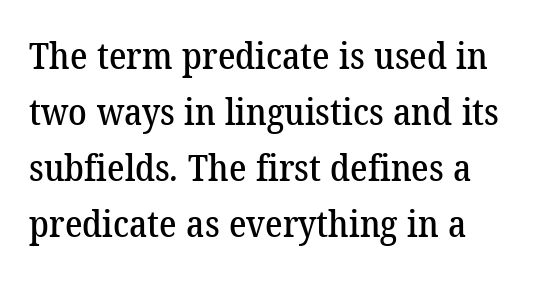
Q: Is the typeface a serif or a sans-serif typeface? A: Serif.
Q: Is the text underlined? A: No.
Q: Is the spacing between letters normal or unusually wide? A: Normal.
Q: Is the spacing between lines tight, normal or loose? A: Normal.
Q: Width (condensed, normal, or wide)? A: Normal.
Q: Stroke contrast? A: Low.
Q: x-height? A: Medium.
Q: Monospaced? A: No.
